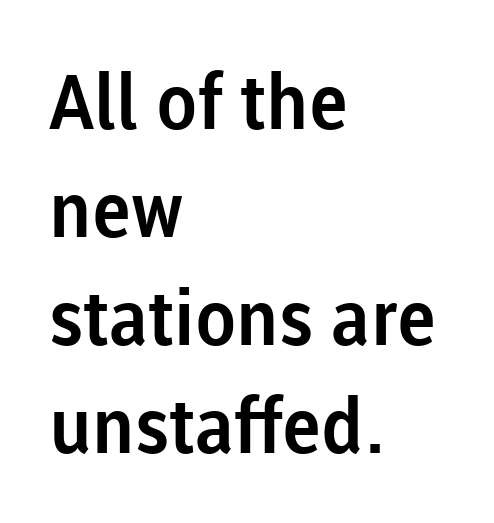
The image shows 76 px sans-serif type, upright; set left-aligned, normal line spacing (1.42x), normal letter spacing, not underlined; low stroke contrast and a medium x-height.
